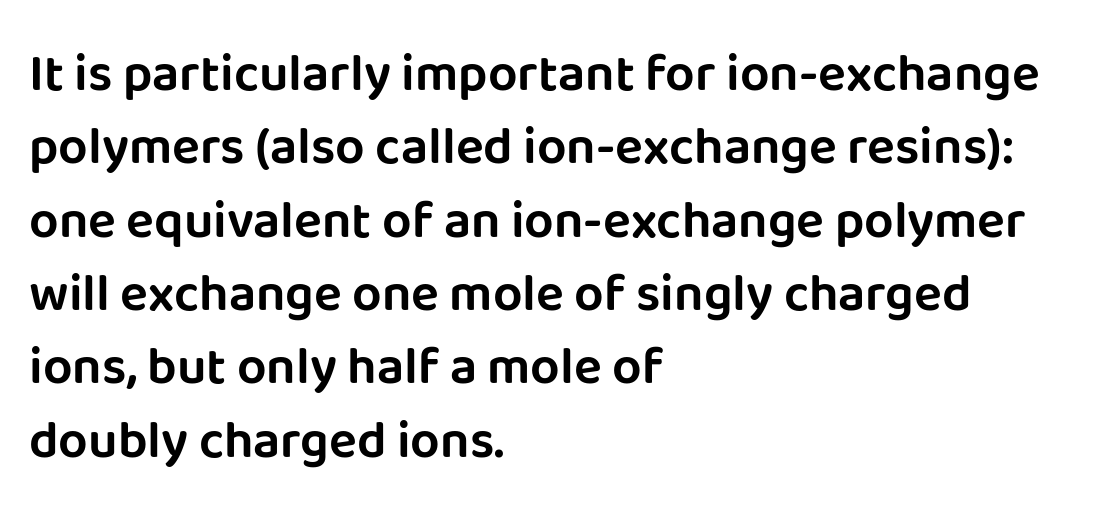
{"serif": "no", "italic": "no", "width": "normal", "stroke_contrast": "low", "x_height": "large", "monospaced": "no", "underline": "no", "align": "left", "line_spacing": "normal", "line_spacing_ratio": 1.41, "letter_spacing": "normal", "letter_spacing_em": 0.0, "glyph_px": 52}
